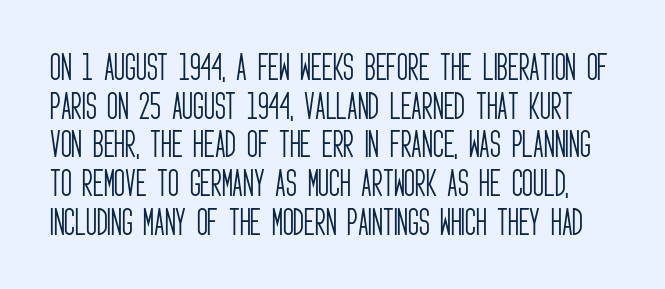
The image shows 30 px light, condensed sans-serif type, upright; set normal line spacing (1.29x), normal letter spacing, not underlined; low stroke contrast and a large x-height.
